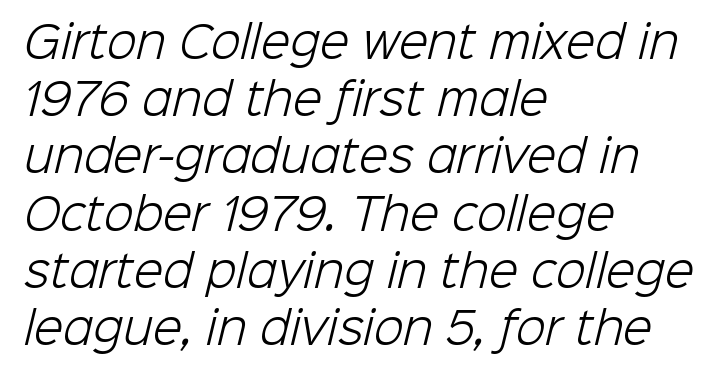
The image shows 43 px light sans-serif type; set left-aligned, normal line spacing (1.33x), normal letter spacing, not underlined; low stroke contrast and a medium x-height.
